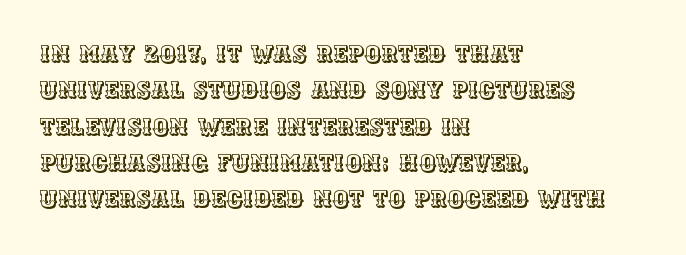
{"italic": "no", "underline": "no", "align": "left", "line_spacing": "normal", "line_spacing_ratio": 1.58, "letter_spacing": "normal", "letter_spacing_em": 0.0, "glyph_px": 23}
